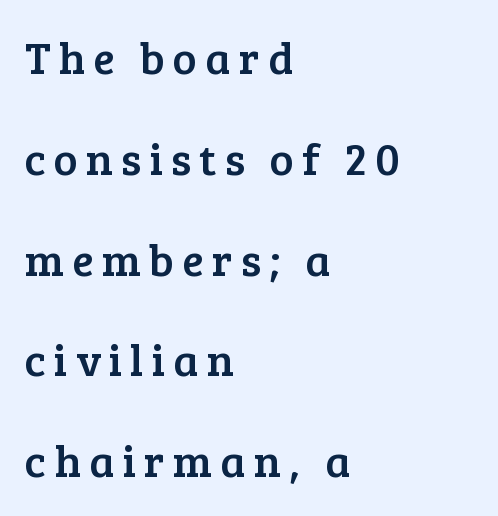
Q: Is the text italic (slanted)? A: No, it is upright.
Q: Is the typeface a serif or a sans-serif typeface? A: Serif.
Q: Is the text underlined? A: No.
Q: How is the paragraph aligned? A: Left-aligned.
Q: Is the spacing between lines tight, normal or loose? A: Loose.
Q: Width (condensed, normal, or wide)? A: Normal.
Q: Stroke contrast? A: Low.
Q: x-height? A: Medium.
Q: Monospaced? A: No.
